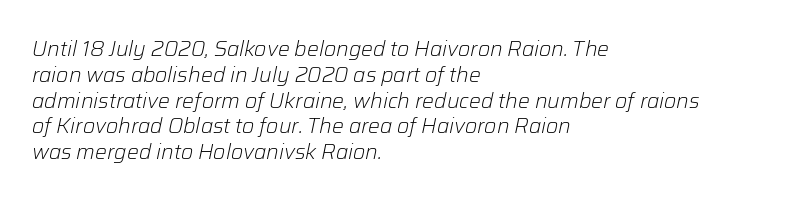
The image shows 21 px text type, italic (leaning right); set left-aligned, line spacing 1.23x, normal letter spacing, not underlined.
